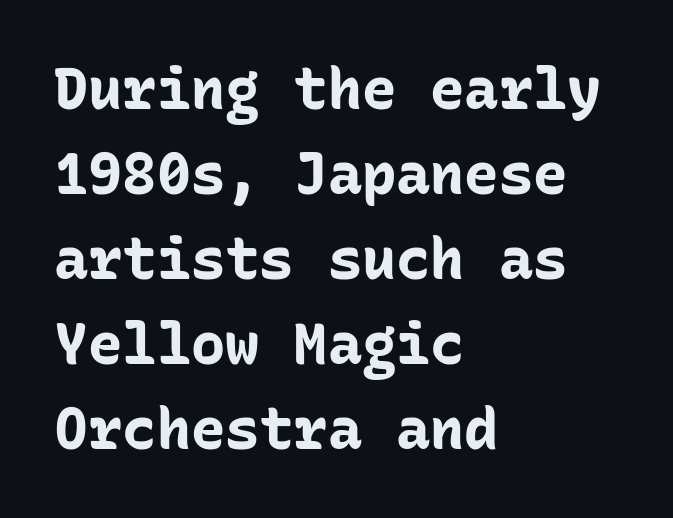
The image shows 57 px bold sans-serif type, upright, monospaced; set left-aligned, normal line spacing (1.49x), normal letter spacing, not underlined; low stroke contrast and a medium x-height.
